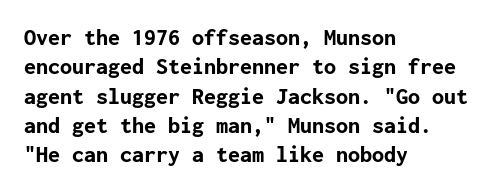
Check the space under the baseline: it is left empty. Words appear dense and cohesive because spacing is normal. Summary of weight: heavy, a full bold. Caption: multi-line text, flush left, ragged right.
